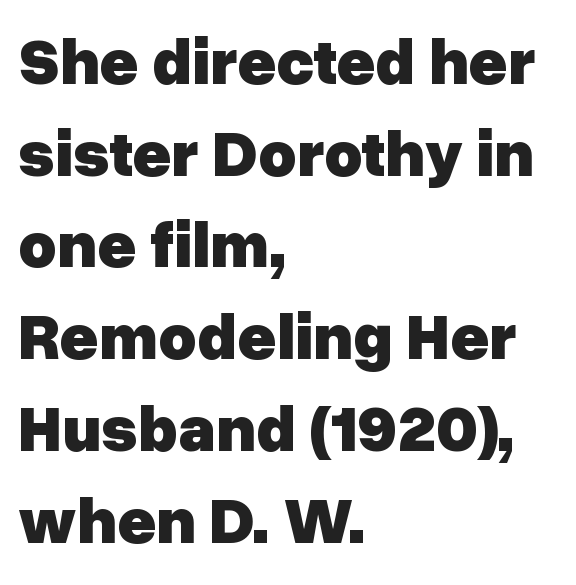
Q: Is the text bold? A: Yes.
Q: Is the text italic (slanted)? A: No, it is upright.
Q: Is the typeface a serif or a sans-serif typeface? A: Sans-serif.
Q: Is the text underlined? A: No.
Q: How is the paragraph aligned? A: Left-aligned.
Q: Is the spacing between letters normal or unusually wide? A: Normal.
Q: Is the spacing between lines tight, normal or loose? A: Normal.
Q: Width (condensed, normal, or wide)? A: Normal.
Q: Stroke contrast? A: Low.
Q: x-height? A: Medium.
Q: Monospaced? A: No.
